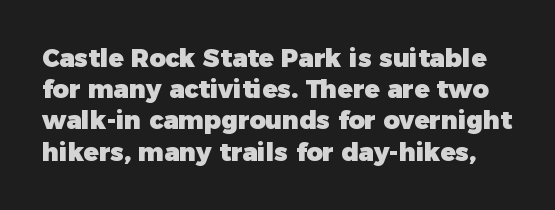
Q: Is the text bold? A: Yes.
Q: Is the text italic (slanted)? A: No, it is upright.
Q: Is the text underlined? A: No.
Q: Is the spacing between letters normal or unusually wide? A: Normal.
Q: Is the spacing between lines tight, normal or loose? A: Normal.
